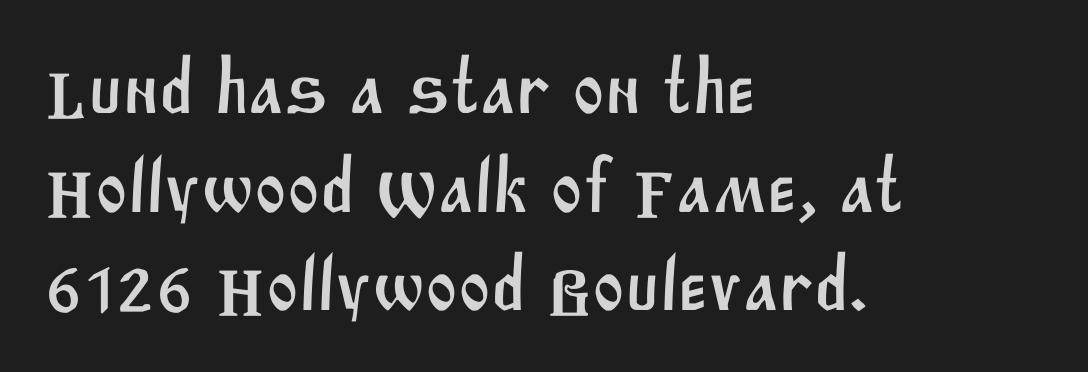
A clean baseline with only descenders dipping below it. The space between consecutive lines is moderate. Where is the straight margin? On the left. Spacing verdict: proportional, widths tailored to each character.
